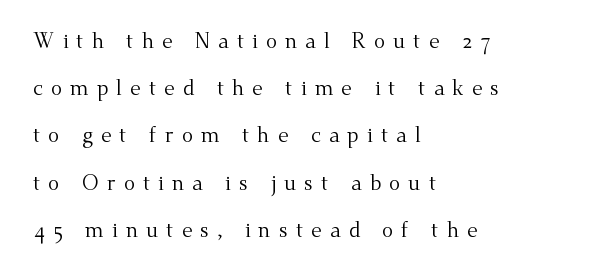
Q: Is the text bold? A: No.
Q: Is the text italic (slanted)? A: No, it is upright.
Q: Is the text underlined? A: No.
Q: How is the paragraph aligned? A: Left-aligned.
Q: Is the spacing between letters normal or unusually wide? A: Unusually wide.
Q: Is the spacing between lines tight, normal or loose? A: Loose.
